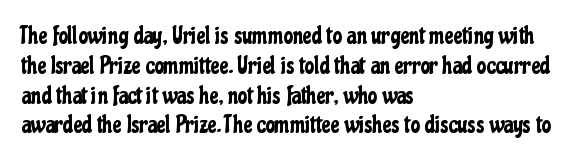
This sample uses an upright cut, with every glyph sitting square on the baseline. The space beneath each line is pristine and unruled. Short note: letters normally spaced. A classic flush-left, rag-right setting is used for this passage.
